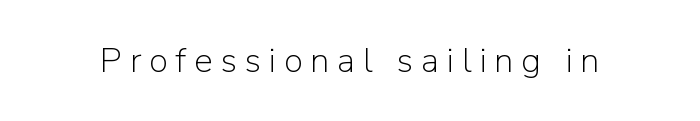
Q: Is the text bold? A: No.
Q: Is the text italic (slanted)? A: No, it is upright.
Q: Is the typeface a serif or a sans-serif typeface? A: Sans-serif.
Q: Is the text underlined? A: No.
Q: Is the spacing between letters normal or unusually wide? A: Unusually wide.
Q: Width (condensed, normal, or wide)? A: Normal.
Q: Stroke contrast? A: Low.
Q: x-height? A: Medium.
Q: Monospaced? A: No.
